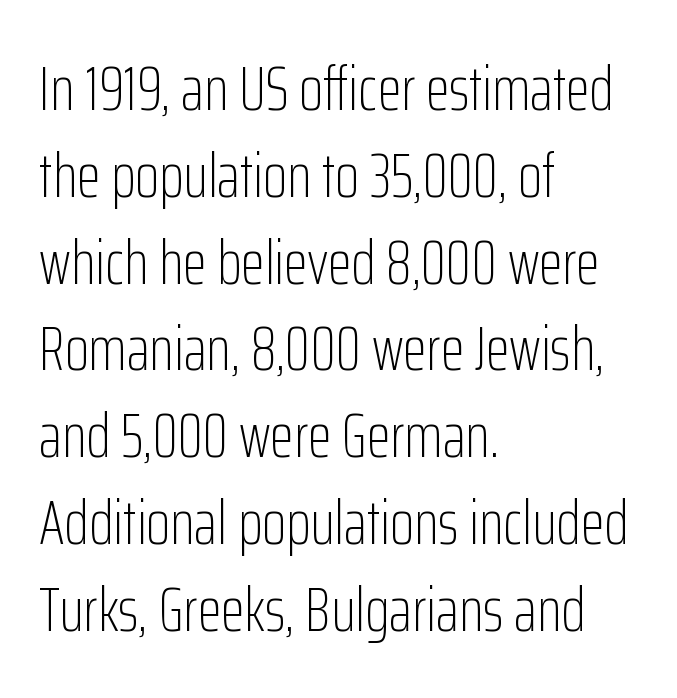
The image shows 62 px light, condensed sans-serif type, upright; set left-aligned, normal line spacing (1.4x), normal letter spacing, not underlined; low stroke contrast and a medium x-height.
